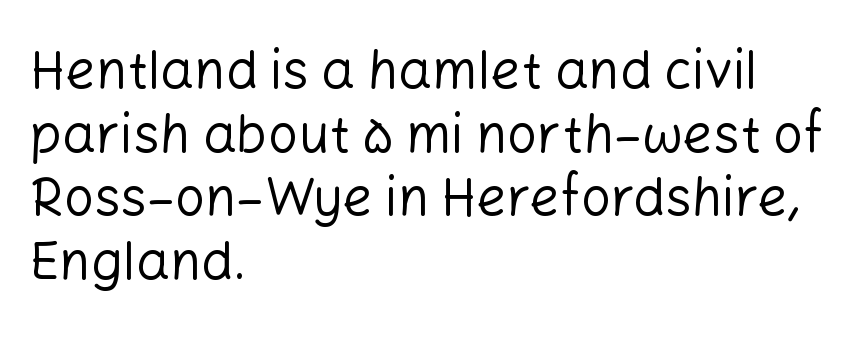
Short and long lines alike share a common starting point at left. The strokes carry an ordinary text weight at most. This rendering features lettering with no underline. These lines were composed using upright roman letters. Short note: letters normally spaced.
